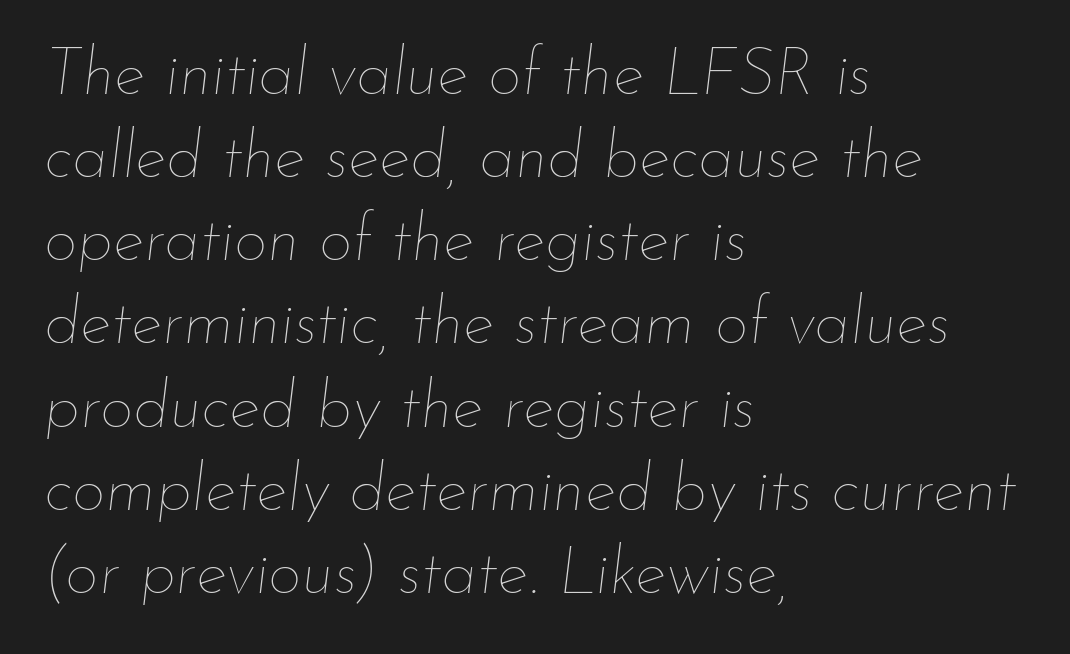
Vertical stems look standard width or narrower in stroke. Beneath every word, the page is bare. Do the characters align in a grid? No, the font is proportional. Is the letter spacing exaggerated? No — it looks like the ordinary default. One-word summary of the alignment: left. The passage shown stacks its lines at a standard gap.
